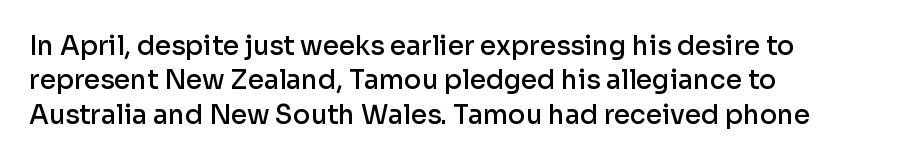
{"italic": "no", "bold": "semi", "underline": "no", "align": "left", "line_spacing": "normal", "line_spacing_ratio": 1.32, "letter_spacing": "normal", "letter_spacing_em": 0.0, "glyph_px": 26}
